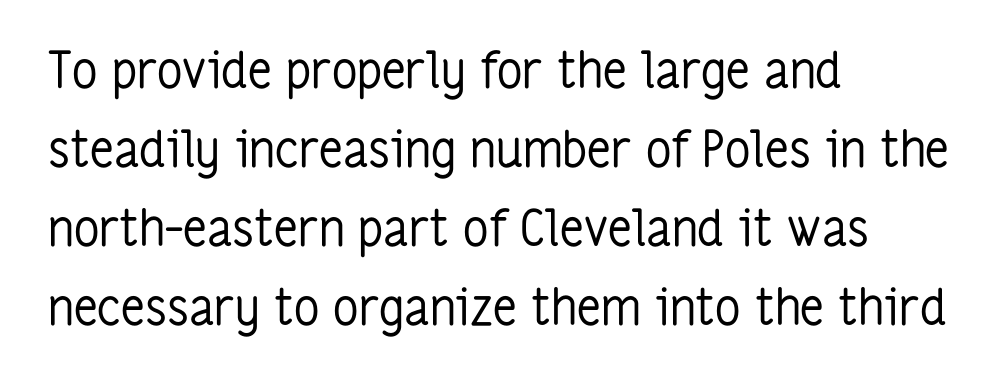
{"serif": "no", "italic": "no", "bold": "no", "weight": "regular", "width": "condensed", "stroke_contrast": "low", "x_height": "medium", "monospaced": "no", "underline": "no", "align": "left", "line_spacing": "normal", "line_spacing_ratio": 1.58, "letter_spacing": "normal", "letter_spacing_em": 0.0, "glyph_px": 50}
